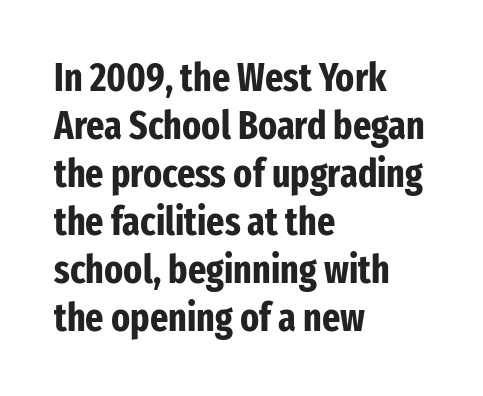
The face used here is a sans, in the tradition of grotesques and geometrics. In terms of posture, this sample is upright. Is the type bold? Yes — the strokes are clearly thick and heavy. Decoration check: the copy has no underline.
